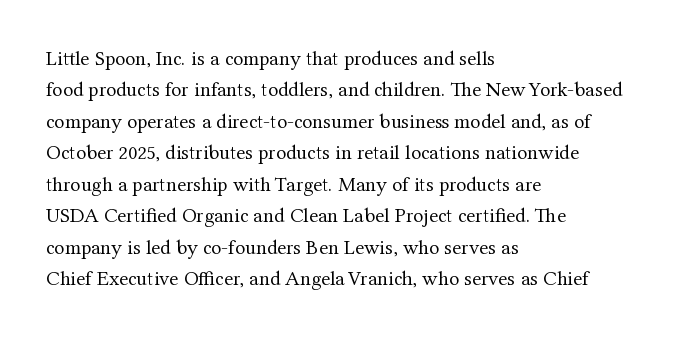
Q: Is the text bold? A: No.
Q: Is the text italic (slanted)? A: No, it is upright.
Q: Is the text underlined? A: No.
Q: How is the paragraph aligned? A: Left-aligned.
Q: Is the spacing between letters normal or unusually wide? A: Normal.
Q: Is the spacing between lines tight, normal or loose? A: Normal.
